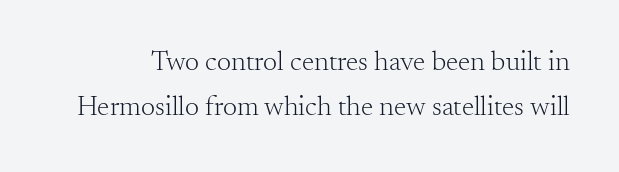
Look at the tracking — it's just the regular setting, nothing added. Vertically, the passage feels balanced, rows spaced as you'd expect. A typesetter would mark this as roman, not italic. Vertical stems look standard width or narrower in stroke. This sample has the flowing, uneven cadence of proportional lettering. A clean baseline with only descenders dipping below it.
